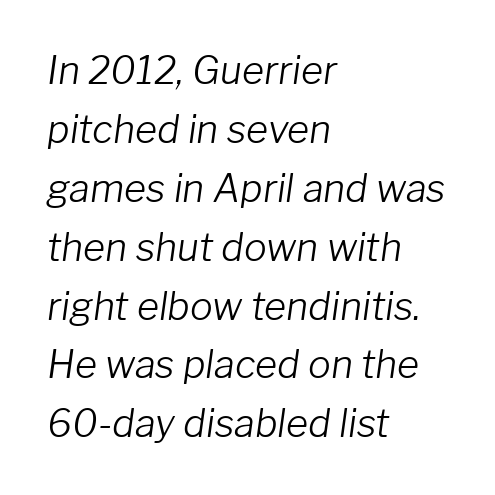
In CSS terms this would be text-align: left. You can tell it's italic because the verticals aren't actually vertical. Anything drawn beneath the words? Only blank space. Stems and bowls with no extra thickness — not bold.
